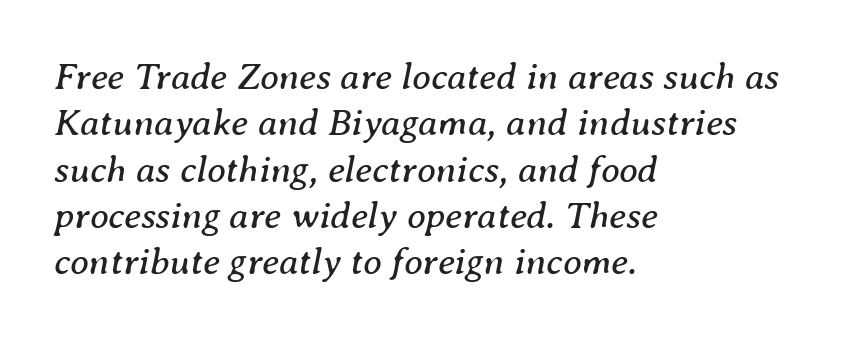
Q: Is the text bold? A: No.
Q: Is the text italic (slanted)? A: Yes, it leans right by about 8 degrees.
Q: Is the typeface a serif or a sans-serif typeface? A: Serif.
Q: Is the text underlined? A: No.
Q: How is the paragraph aligned? A: Left-aligned.
Q: Is the spacing between letters normal or unusually wide? A: Normal.
Q: Width (condensed, normal, or wide)? A: Normal.
Q: Stroke contrast? A: Medium.
Q: x-height? A: Medium.
Q: Monospaced? A: No.
